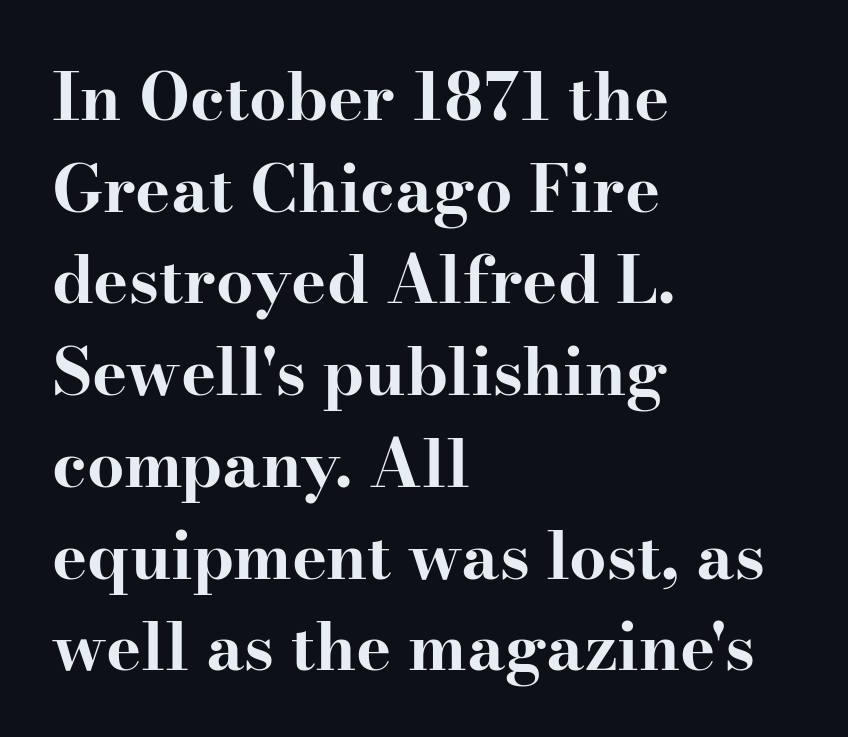
{"serif": "yes", "italic": "no", "bold": "yes", "weight": "bold", "width": "wide", "stroke_contrast": "high", "x_height": "small", "monospaced": "no", "underline": "no", "align": "left", "line_spacing": "normal", "line_spacing_ratio": 1.39, "letter_spacing": "normal", "letter_spacing_em": 0.0, "glyph_px": 66}
